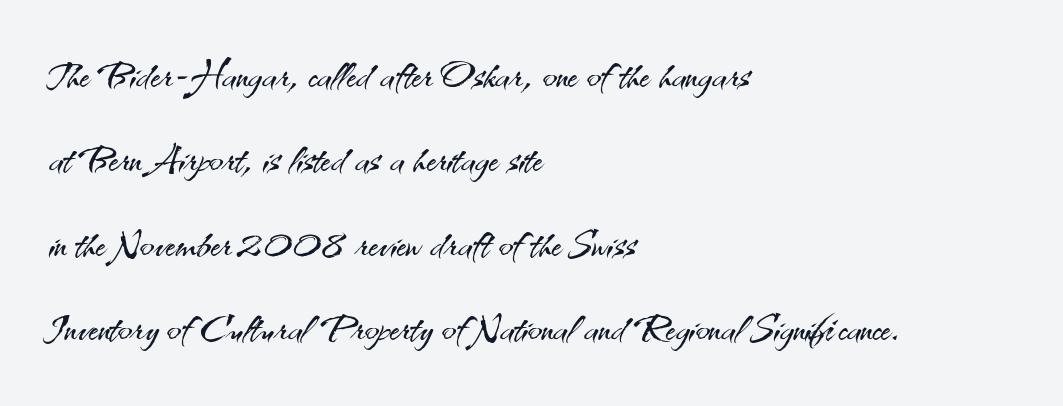
Q: Is the text bold? A: No.
Q: Is the text italic (slanted)? A: Yes.
Q: Is the typeface a serif or a sans-serif typeface? A: Sans-serif.
Q: Is the text underlined? A: No.
Q: How is the paragraph aligned? A: Left-aligned.
Q: Is the spacing between letters normal or unusually wide? A: Normal.
Q: Is the spacing between lines tight, normal or loose? A: Normal.
Q: Width (condensed, normal, or wide)? A: Normal.
Q: Stroke contrast? A: Medium.
Q: x-height? A: Small.
Q: Monospaced? A: No.
